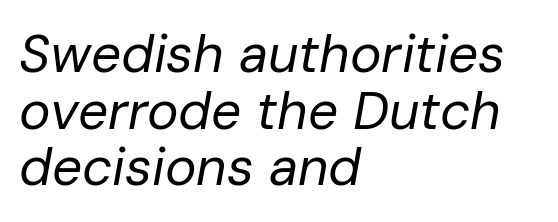
These lines stack with their left ends in a neat column. The passage shown stacks its lines with hardly any gap. Stroke mass is kept to a normal reading level or below. If you drew a line through each stem, it would be angled. The tracking reads as untouched default to a designer's eye.
